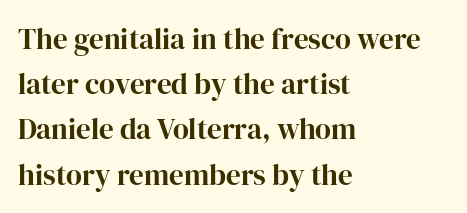
{"serif": "yes", "italic": "no", "bold": "yes", "weight": "bold", "width": "normal", "stroke_contrast": "high", "x_height": "medium", "monospaced": "no", "underline": "no", "align": "left", "line_spacing": "normal", "line_spacing_ratio": 1.56, "letter_spacing": "normal", "letter_spacing_em": 0.0, "glyph_px": 29}
